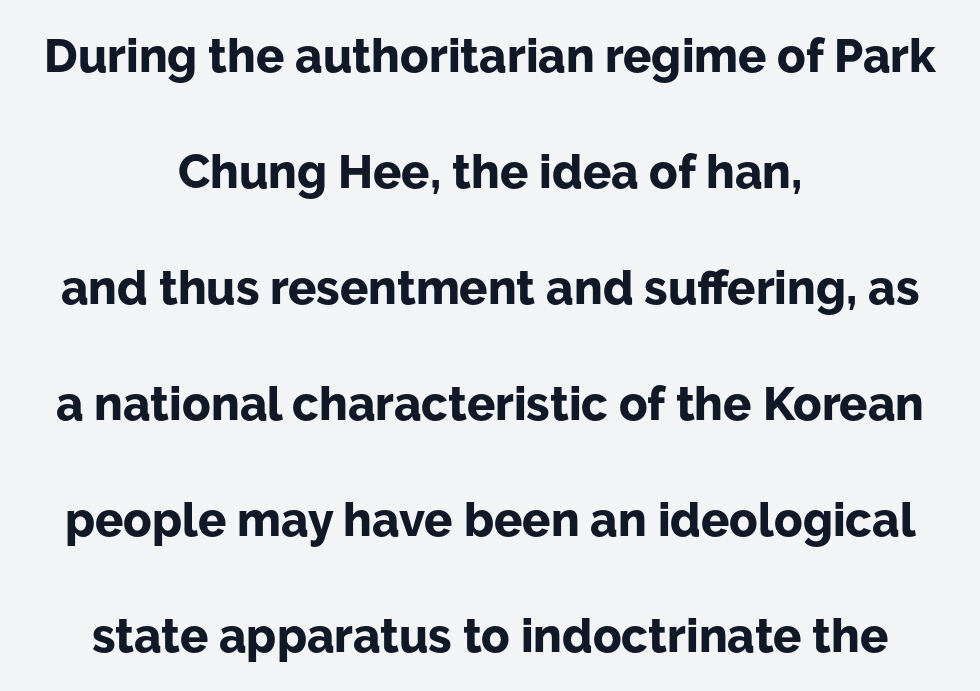
{"serif": "no", "italic": "no", "bold": "yes", "weight": "bold", "width": "normal", "stroke_contrast": "low", "x_height": "medium", "monospaced": "no", "underline": "no", "align": "center", "line_spacing": "loose", "line_spacing_ratio": 2.47, "letter_spacing": "normal", "letter_spacing_em": 0.0, "glyph_px": 47}
